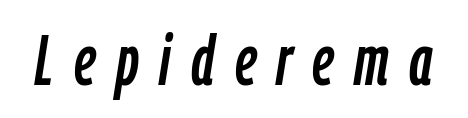
Observe the wide spacing: letters keep a clear distance from each other. Observe the lean: these are italic letterforms. The zone under the glyphs is completely vacant. Do the characters align in a grid? No, the font is proportional.
